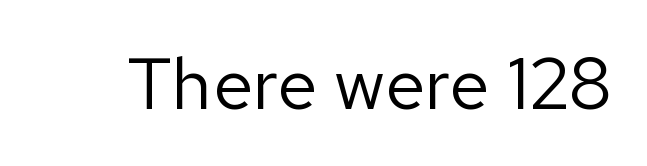
Notice how the stems are strictly vertical — no italics here. There is no visible air inserted between adjacent glyphs. Look at the bottom of the vertical strokes: they stop flat, with no serifs. The font is comparable to plain body text, perhaps lighter. Anything drawn beneath the words? Only blank space.
